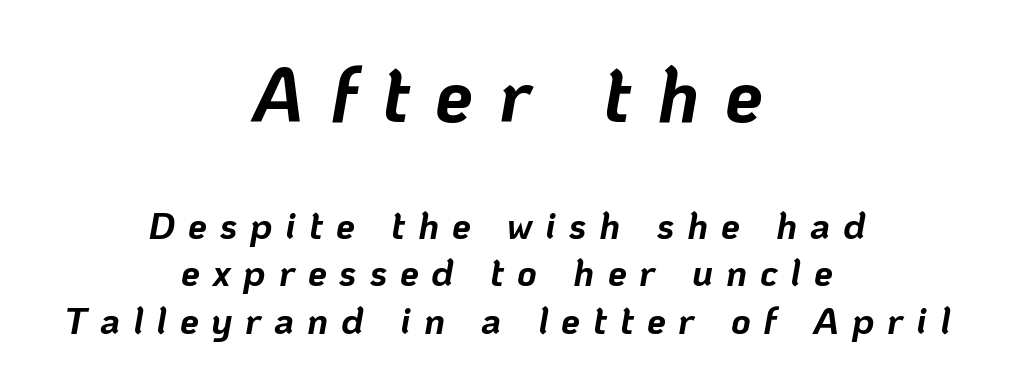
The passage shown is typed in a proportional face where columns would drift. Line starts and ends both wander, symmetrically. The face used here has a pronounced slope to its letters. Reading down the column, the eye jumps a familiar distance to each next line. In this sample the first text group is rendered at the bigger scale. Look at the stroke-to-counter ratio: heavy, a bold.
